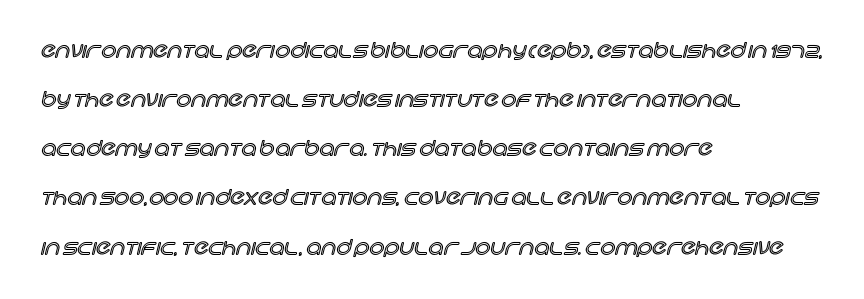
The image shows 21 px text type; set left-aligned, loose line spacing (2.34x), normal letter spacing, not underlined.
